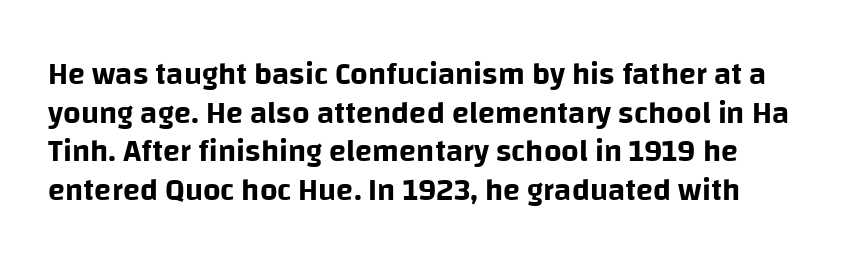
Q: Is the text italic (slanted)? A: No, it is upright.
Q: Is the typeface a serif or a sans-serif typeface? A: Sans-serif.
Q: Is the text underlined? A: No.
Q: Is the spacing between letters normal or unusually wide? A: Normal.
Q: Is the spacing between lines tight, normal or loose? A: Normal.
Q: Width (condensed, normal, or wide)? A: Normal.
Q: Stroke contrast? A: Low.
Q: x-height? A: Large.
Q: Monospaced? A: No.
